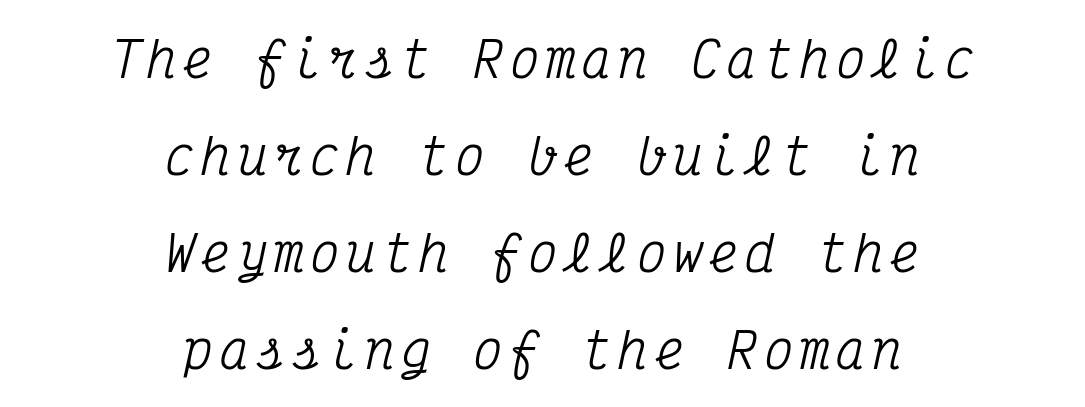
Q: Is the text italic (slanted)? A: Yes, it leans right by about 12 degrees.
Q: Is the typeface a serif or a sans-serif typeface? A: Serif.
Q: Is the text underlined? A: No.
Q: How is the paragraph aligned? A: Centered.
Q: Is the spacing between lines tight, normal or loose? A: Loose.
Q: Width (condensed, normal, or wide)? A: Condensed.
Q: Stroke contrast? A: Medium.
Q: x-height? A: Medium.
Q: Monospaced? A: Yes.
